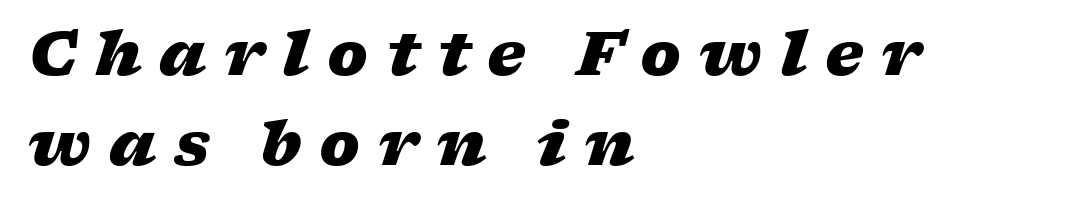
{"italic": "yes", "lean": "right", "slant_degrees": 17, "bold": "yes", "weight": "heavy", "width": "wide", "stroke_contrast": "low", "x_height": "medium", "monospaced": "no", "underline": "no", "align": "left", "line_spacing": "normal", "line_spacing_ratio": 1.48, "letter_spacing": "wide", "letter_spacing_em": 0.29, "glyph_px": 61}
